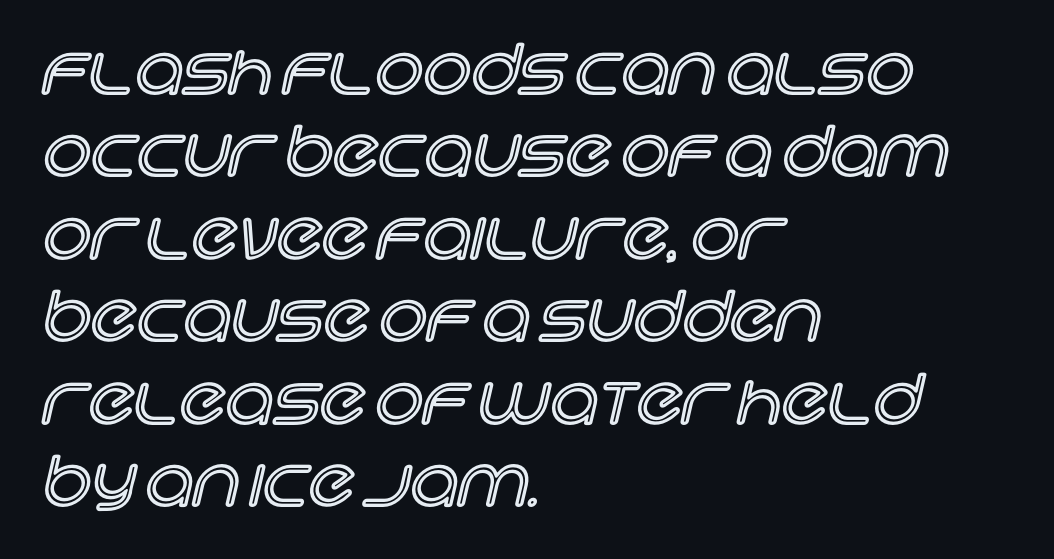
{"width": "normal", "x_height": "large", "monospaced": "no", "underline": "no", "align": "left", "line_spacing_ratio": 1.23, "letter_spacing": "normal", "letter_spacing_em": 0.0, "glyph_px": 67}
